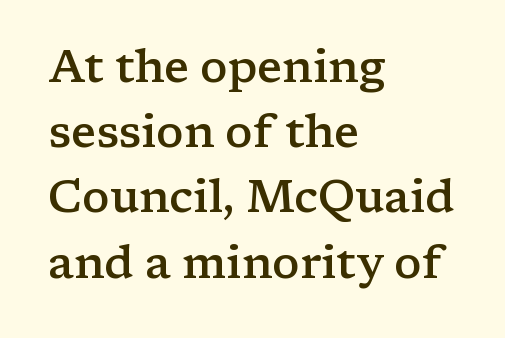
The image shows 45 px semibold, wide serif type, upright; set left-aligned, normal line spacing (1.45x), normal letter spacing, not underlined; low stroke contrast and a medium x-height.
